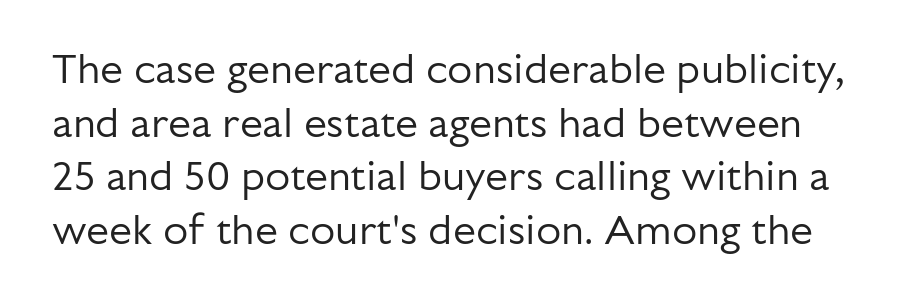
{"serif": "no", "italic": "no", "bold": "no", "weight": "regular", "width": "normal", "stroke_contrast": "low", "x_height": "medium", "monospaced": "no", "underline": "no", "line_spacing": "normal", "line_spacing_ratio": 1.31, "letter_spacing": "normal", "letter_spacing_em": 0.0, "glyph_px": 41}
